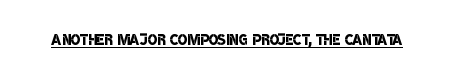
Q: Is the text bold? A: Semi-bold.
Q: Is the text underlined? A: Yes.
Q: Is the spacing between letters normal or unusually wide? A: Normal.
